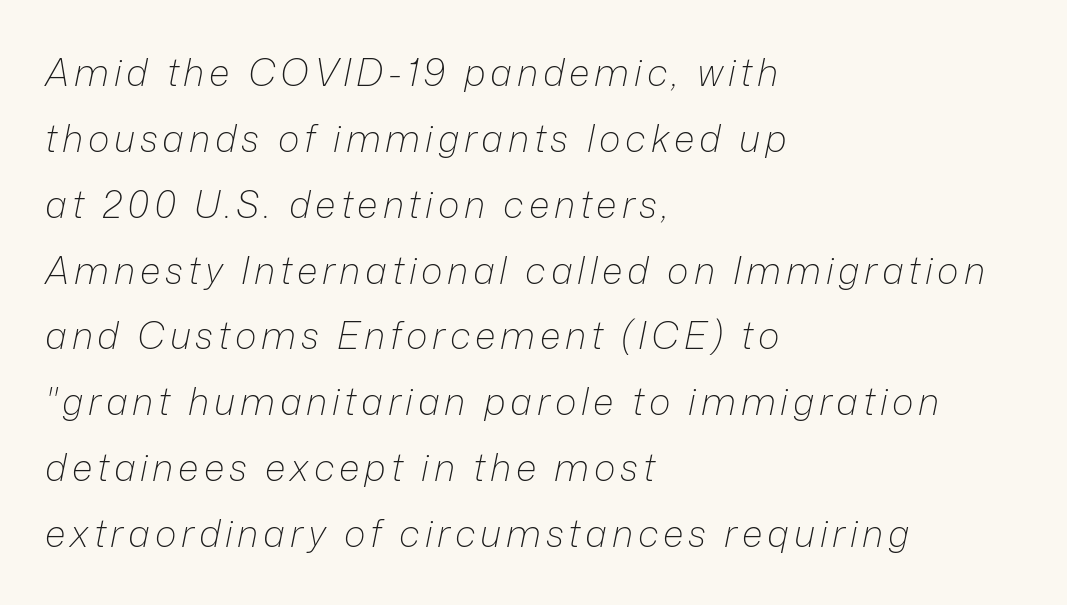
Think of a printed novel: that variable character pitch is what you see here. Underlining? Definitely not there. Weight: not bold — regular or lighter. Yep, that's italic — everything's leaning.
